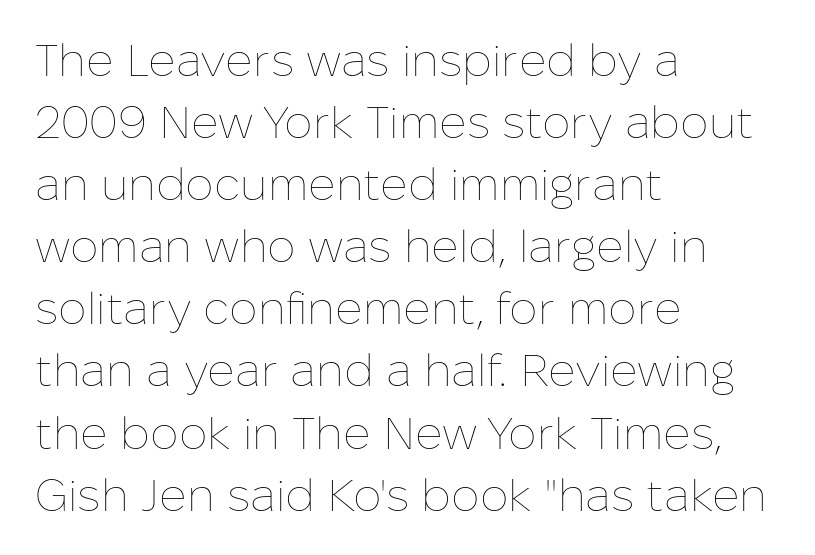
The letters sit at their default tracking, neither squeezed nor spread. The weight would be labelled regular, book, light, or lighter still. Unmarked baselines from the first word to the last. The setting favours the left margin, as ordinary paragraphs usually do. The leading is moderate, giving the passage an even texture. Looks like regular typesetting: each glyph gets only the width it needs.
